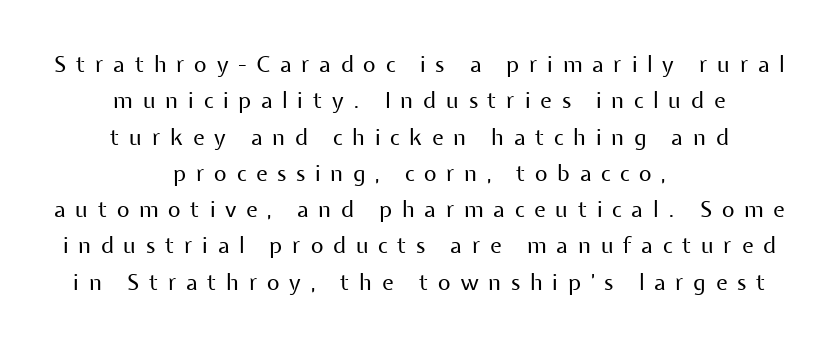
{"italic": "no", "bold": "no", "underline": "no", "align": "center", "line_spacing": "normal", "line_spacing_ratio": 1.65, "letter_spacing": "wide", "letter_spacing_em": 0.44, "glyph_px": 22}
